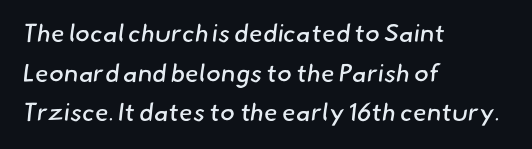
Q: Is the text bold? A: No.
Q: Is the text underlined? A: No.
Q: How is the paragraph aligned? A: Left-aligned.
Q: Is the spacing between letters normal or unusually wide? A: Normal.
Q: Is the spacing between lines tight, normal or loose? A: Normal.
